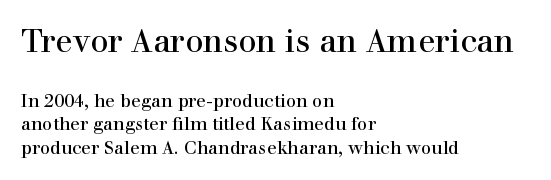
Q: Is the text bold? A: No.
Q: Is the text italic (slanted)? A: No, it is upright.
Q: Is the typeface a serif or a sans-serif typeface? A: Serif.
Q: Is the text underlined? A: No.
Q: How is the paragraph aligned? A: Left-aligned.
Q: Is the spacing between letters normal or unusually wide? A: Normal.
Q: Is the spacing between lines tight, normal or loose? A: Normal.
Q: Which block of text is set in a larger size, the first (top) or the second (bottom)? A: The first (top) one.
Q: Width (condensed, normal, or wide)? A: Normal.
Q: Stroke contrast? A: High.
Q: x-height? A: Medium.
Q: Monospaced? A: No.
